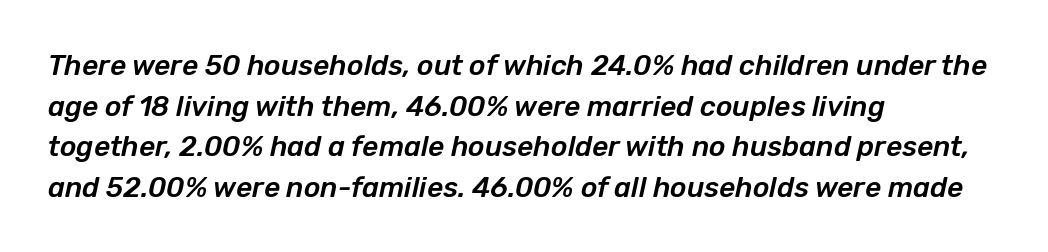
{"italic": "yes", "lean": "right", "slant_degrees": 12, "width": "normal", "stroke_contrast": "low", "x_height": "medium", "monospaced": "no", "underline": "no", "align": "left", "line_spacing": "normal", "line_spacing_ratio": 1.45, "letter_spacing": "normal", "letter_spacing_em": 0.0, "glyph_px": 28}
